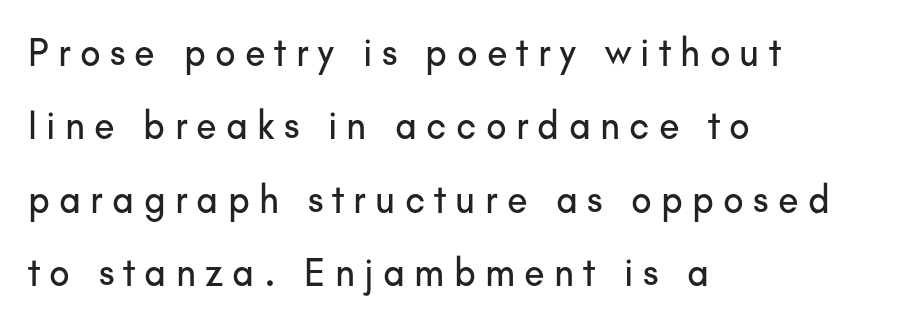
{"serif": "no", "italic": "no", "width": "normal", "stroke_contrast": "low", "x_height": "small", "monospaced": "no", "underline": "no", "align": "left", "line_spacing": "loose", "line_spacing_ratio": 1.93, "letter_spacing": "wide", "letter_spacing_em": 0.24, "glyph_px": 38}
